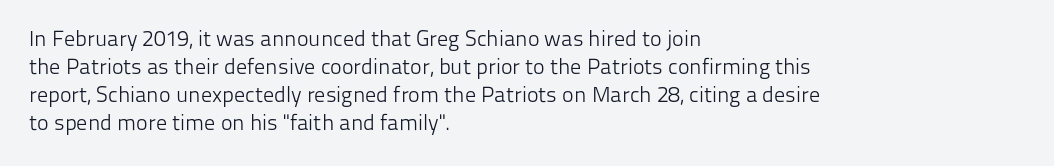
{"italic": "no", "bold": "no", "underline": "no", "align": "left", "line_spacing": "normal", "line_spacing_ratio": 1.28, "letter_spacing": "normal", "letter_spacing_em": 0.0, "glyph_px": 22}
